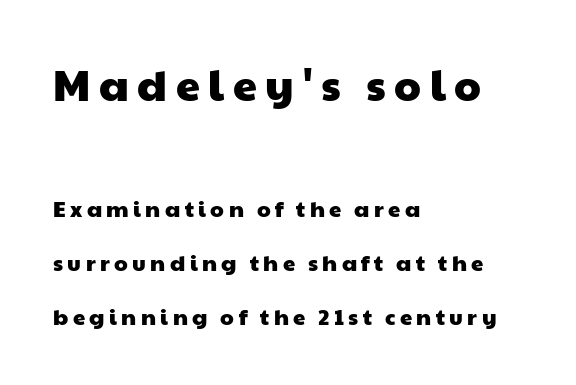
Q: Is the typeface a serif or a sans-serif typeface? A: Sans-serif.
Q: Is the text underlined? A: No.
Q: How is the paragraph aligned? A: Left-aligned.
Q: Is the spacing between letters normal or unusually wide? A: Unusually wide.
Q: Is the spacing between lines tight, normal or loose? A: Loose.
Q: Which block of text is set in a larger size, the first (top) or the second (bottom)? A: The first (top) one.
Q: Width (condensed, normal, or wide)? A: Wide.
Q: Stroke contrast? A: Low.
Q: x-height? A: Medium.
Q: Monospaced? A: No.
